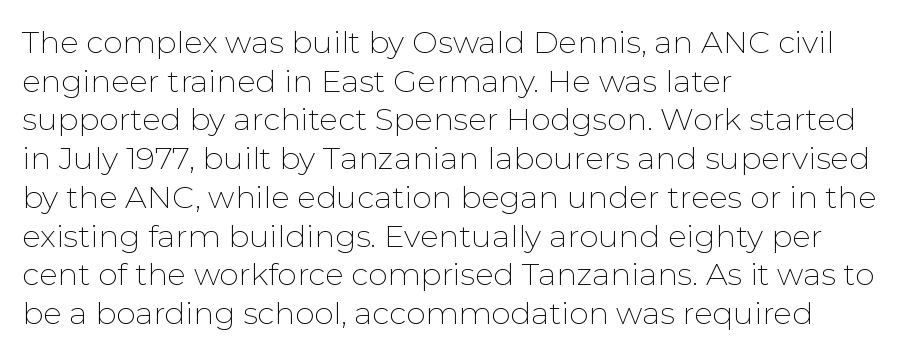
The image shows 31 px thin sans-serif type, upright; set left-aligned, normal line spacing (1.25x), normal letter spacing, not underlined; low stroke contrast and a medium x-height.
